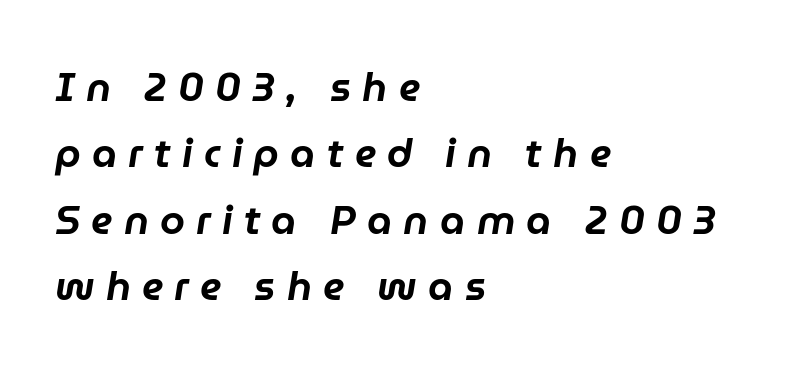
The image shows 40 px text type, italic (leaning right); set left-aligned, normal line spacing (1.66x), unusually wide letter spacing (+0.28 em), not underlined; low stroke contrast and a medium x-height.
